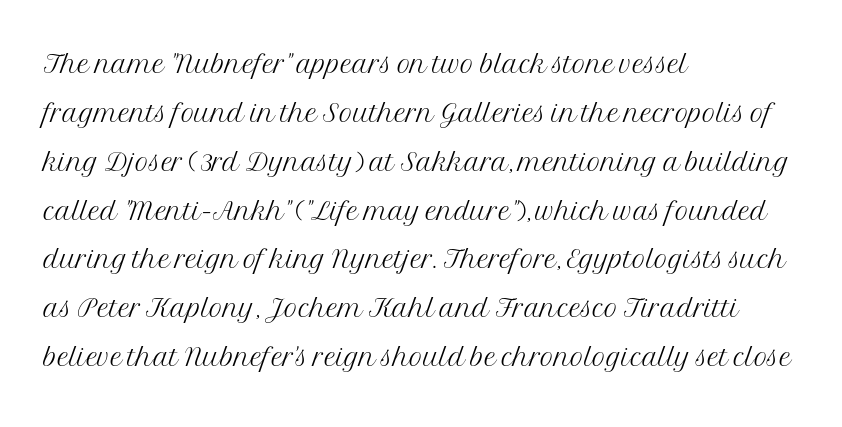
Q: Is the text bold? A: No.
Q: Is the text italic (slanted)? A: Yes.
Q: Is the typeface a serif or a sans-serif typeface? A: Serif.
Q: Is the text underlined? A: No.
Q: How is the paragraph aligned? A: Left-aligned.
Q: Is the spacing between letters normal or unusually wide? A: Normal.
Q: Is the spacing between lines tight, normal or loose? A: Normal.
Q: Width (condensed, normal, or wide)? A: Normal.
Q: Stroke contrast? A: Medium.
Q: x-height? A: Medium.
Q: Monospaced? A: No.
